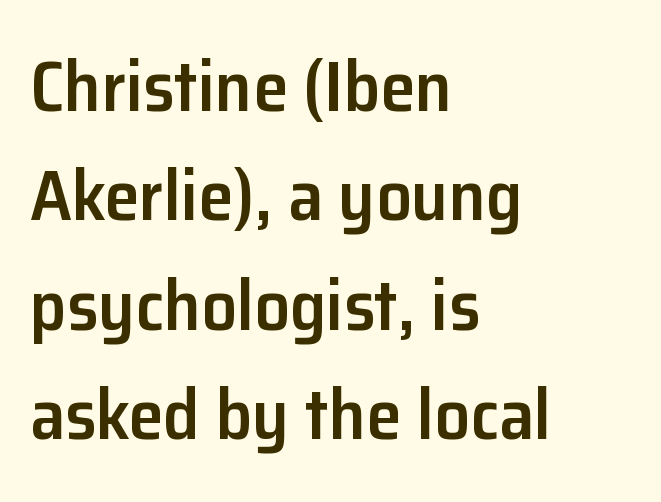
{"serif": "no", "italic": "no", "bold": "semi", "weight": "semibold", "width": "normal", "stroke_contrast": "low", "x_height": "medium", "monospaced": "no", "underline": "no", "align": "left", "line_spacing": "normal", "line_spacing_ratio": 1.54, "letter_spacing": "normal", "letter_spacing_em": 0.0, "glyph_px": 71}
